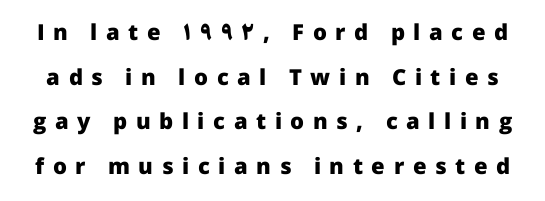
{"italic": "no", "bold": "yes", "underline": "no", "line_spacing": "loose", "line_spacing_ratio": 2.03, "letter_spacing": "wide", "letter_spacing_em": 0.39, "glyph_px": 22}
